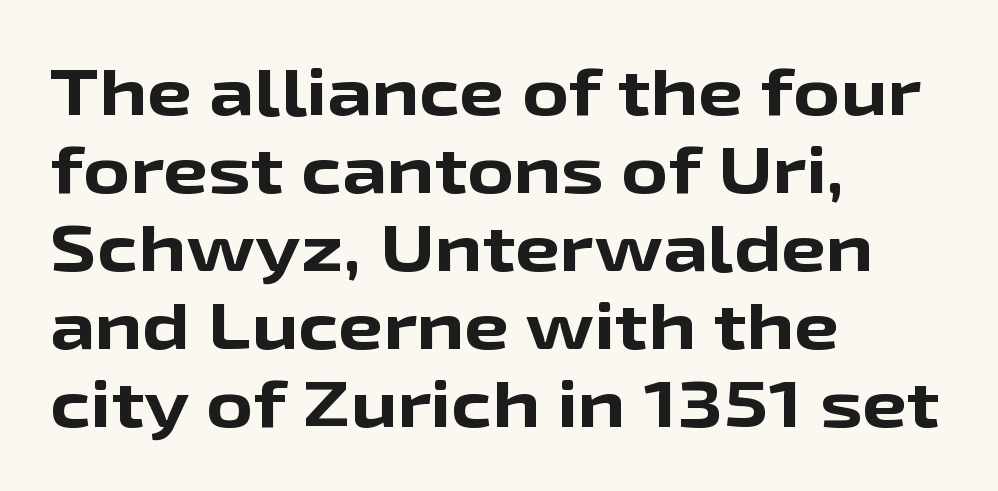
Between one letter and the next there's only the usual sliver of space. This is sans-serif lettering, the kind often seen on screens and signage. A bare baseline throughout the passage. This sample uses an upright cut, with every glyph sitting square on the baseline.
